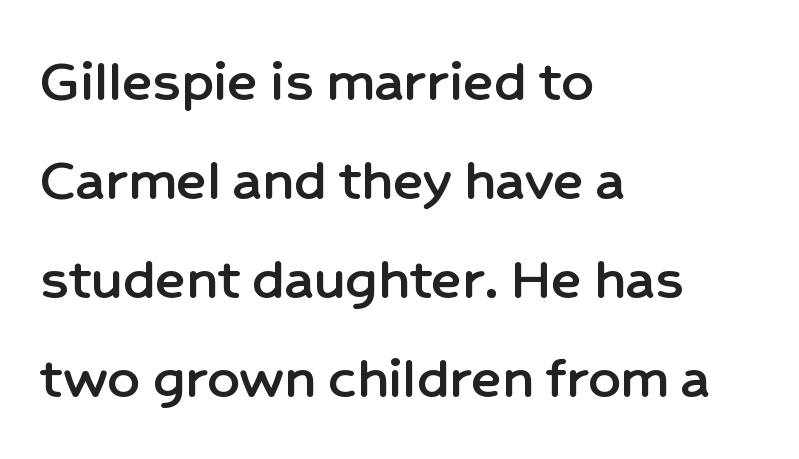
{"serif": "no", "italic": "no", "width": "normal", "stroke_contrast": "low", "x_height": "medium", "monospaced": "no", "underline": "no", "align": "left", "line_spacing": "normal", "line_spacing_ratio": 1.57, "letter_spacing": "normal", "letter_spacing_em": 0.0, "glyph_px": 63}
